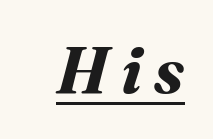
Q: Is the text bold? A: Yes.
Q: Is the text underlined? A: Yes.
Q: Width (condensed, normal, or wide)? A: Normal.
Q: Stroke contrast? A: Medium.
Q: x-height? A: Medium.
Q: Monospaced? A: No.
